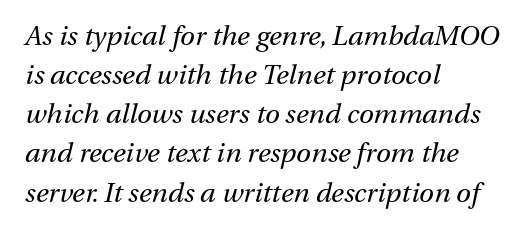
{"italic": "yes", "lean": "right", "slant_degrees": 13, "bold": "no", "underline": "no", "align": "left", "line_spacing": "normal", "line_spacing_ratio": 1.45, "letter_spacing": "normal", "letter_spacing_em": 0.0, "glyph_px": 27}
